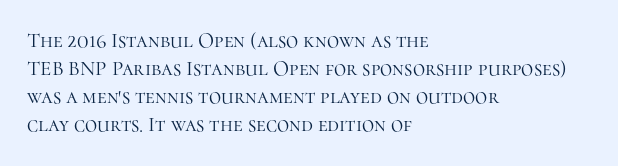
{"italic": "no", "bold": "no", "underline": "no", "align": "left", "line_spacing": "normal", "line_spacing_ratio": 1.34, "letter_spacing": "normal", "letter_spacing_em": 0.0, "glyph_px": 21}
